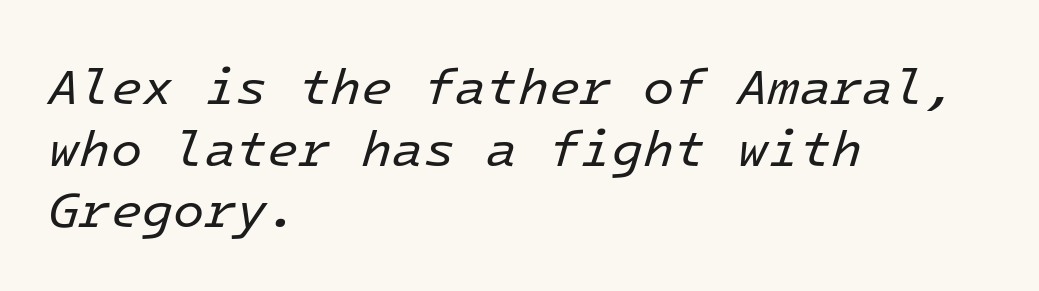
Is the type slanted? Yes — the strokes lean at a clear angle. No extra tracking has been applied to these lines. The strokes carry an ordinary text weight at most. The ragged edge is on the right, which tells us the setting is flush left. Unmarked baselines from the first word to the last. Every character here occupies the same horizontal width, giving the sample a typewriter-like rhythm.
